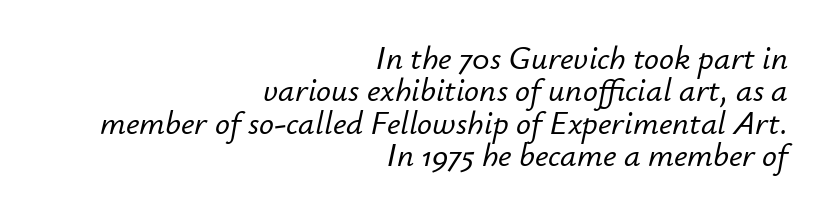
The image shows 33 px text type, italic (leaning right); set right-aligned, tight line spacing (0.98x), normal letter spacing, not underlined; low stroke contrast and a small x-height.
